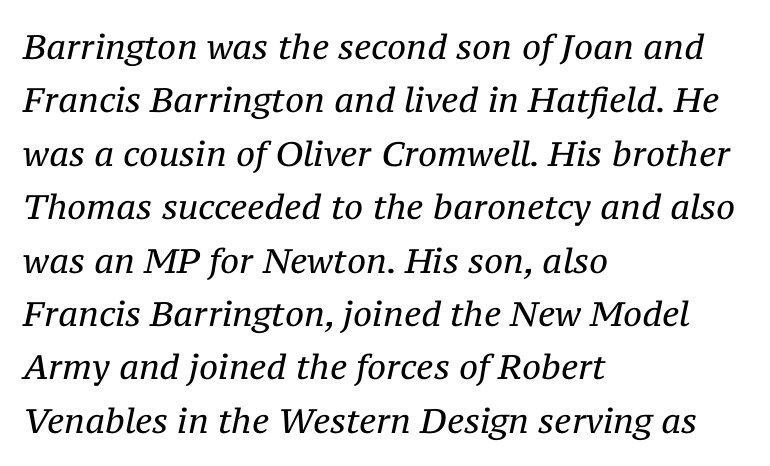
The weight tops out at a normal text grade. The rendering applies a slant to the glyphs. In terms of letterspacing, this is plain default setting. Is the block centered? No — it sits flush against the left margin. The passage shown is typed in a proportional face where columns would drift. The text was rendered using a seriffed face with decorative stroke endings.
